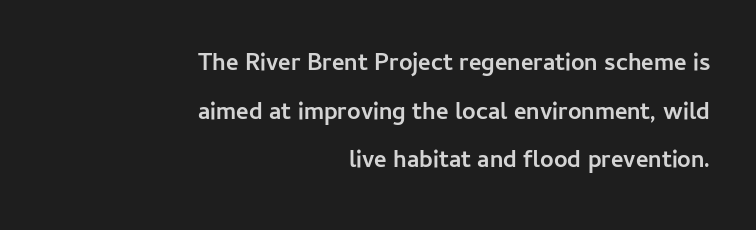
Nope, not italic — everything's standing straight. All the whitespace from short lines collects on the left. Descenders are the only things crossing below the line. I'd describe the lettering as bold — thick and assertive. Here the glyphs are tracked normally, forming tight word shapes.
